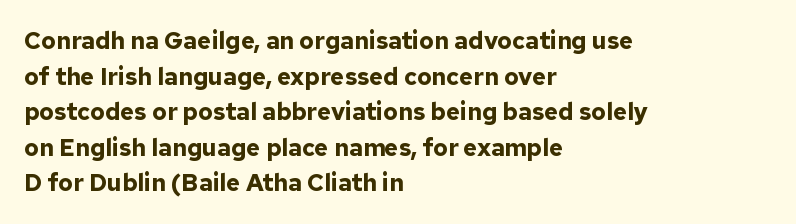
The image shows 24 px bold type, upright; set left-aligned, normal line spacing (1.48x), normal letter spacing, not underlined.
